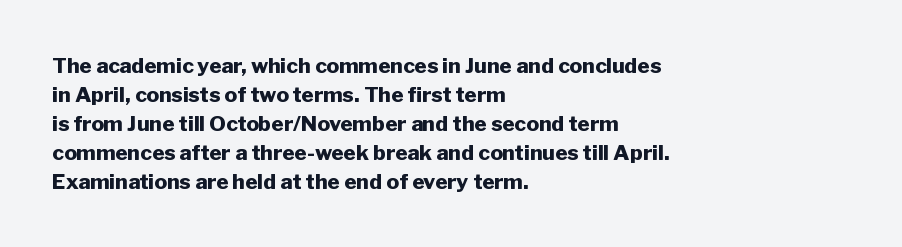
Q: Is the text bold? A: Yes.
Q: Is the text italic (slanted)? A: No, it is upright.
Q: Is the text underlined? A: No.
Q: How is the paragraph aligned? A: Left-aligned.
Q: Is the spacing between letters normal or unusually wide? A: Normal.
Q: Is the spacing between lines tight, normal or loose? A: Normal.
